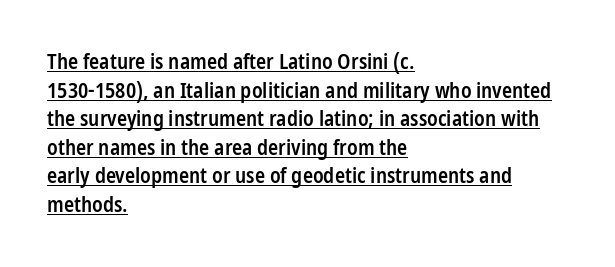
The image shows 21 px text type, upright; set left-aligned, normal line spacing (1.36x), normal letter spacing, underlined.
